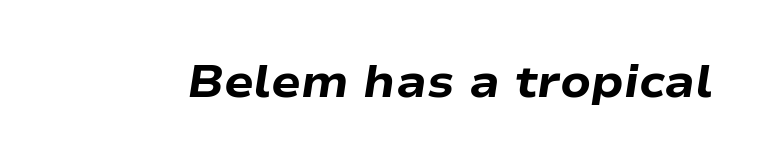
{"italic": "yes", "lean": "right", "slant_degrees": 9, "bold": "yes", "weight": "heavy", "width": "wide", "stroke_contrast": "low", "x_height": "medium", "monospaced": "no", "underline": "no", "letter_spacing": "normal", "letter_spacing_em": 0.0, "glyph_px": 44}
